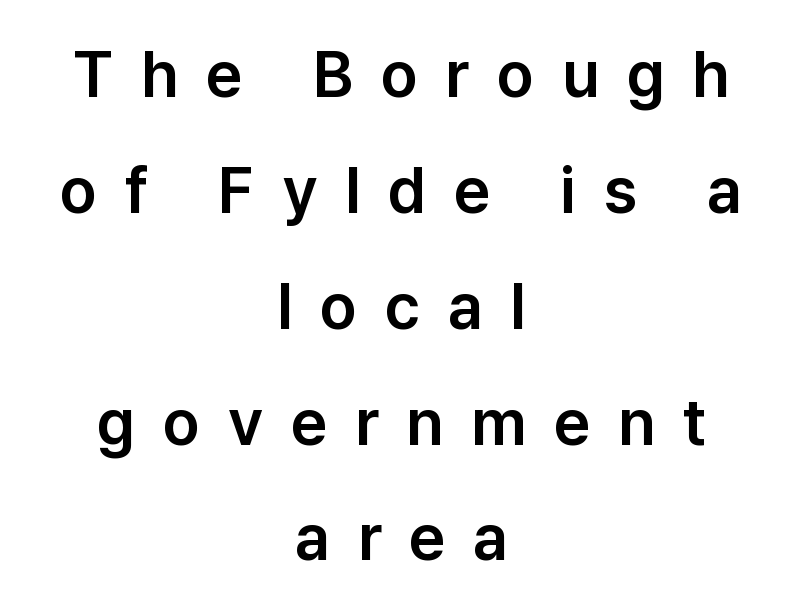
Q: Is the text italic (slanted)? A: No, it is upright.
Q: Is the typeface a serif or a sans-serif typeface? A: Sans-serif.
Q: Is the text underlined? A: No.
Q: How is the paragraph aligned? A: Centered.
Q: Is the spacing between letters normal or unusually wide? A: Unusually wide.
Q: Width (condensed, normal, or wide)? A: Normal.
Q: Stroke contrast? A: Low.
Q: x-height? A: Medium.
Q: Monospaced? A: No.
